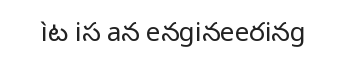
The image shows 26 px text type, upright; set normal letter spacing, not underlined.
